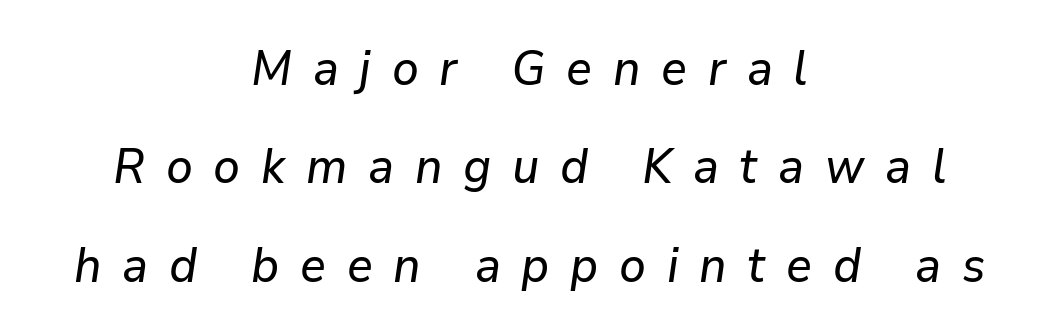
Q: Is the text italic (slanted)? A: Yes, it leans right by about 9 degrees.
Q: Is the text underlined? A: No.
Q: How is the paragraph aligned? A: Centered.
Q: Is the spacing between letters normal or unusually wide? A: Unusually wide.
Q: Is the spacing between lines tight, normal or loose? A: Loose.
Q: Width (condensed, normal, or wide)? A: Normal.
Q: Stroke contrast? A: Low.
Q: x-height? A: Medium.
Q: Monospaced? A: No.
